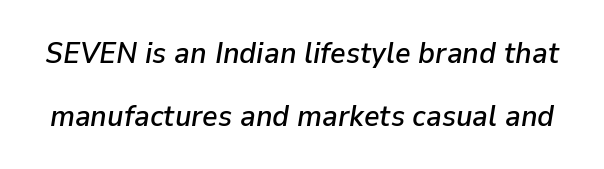
{"italic": "yes", "lean": "right", "slant_degrees": 9, "width": "normal", "stroke_contrast": "low", "x_height": "medium", "monospaced": "no", "underline": "no", "line_spacing": "loose", "line_spacing_ratio": 2.09, "letter_spacing": "normal", "letter_spacing_em": 0.0, "glyph_px": 30}
